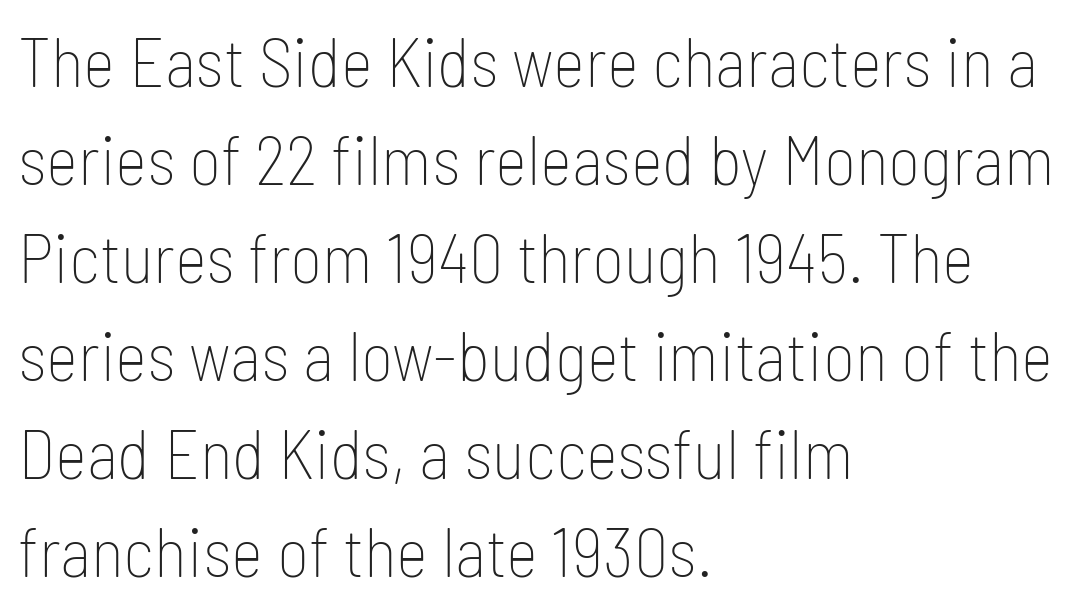
Letters rest on an invisible, unmarked baseline. Ink coverage per letter is moderate at most. Quick note: not italic, upright. The ragged edge is on the right, which tells us the setting is flush left.
